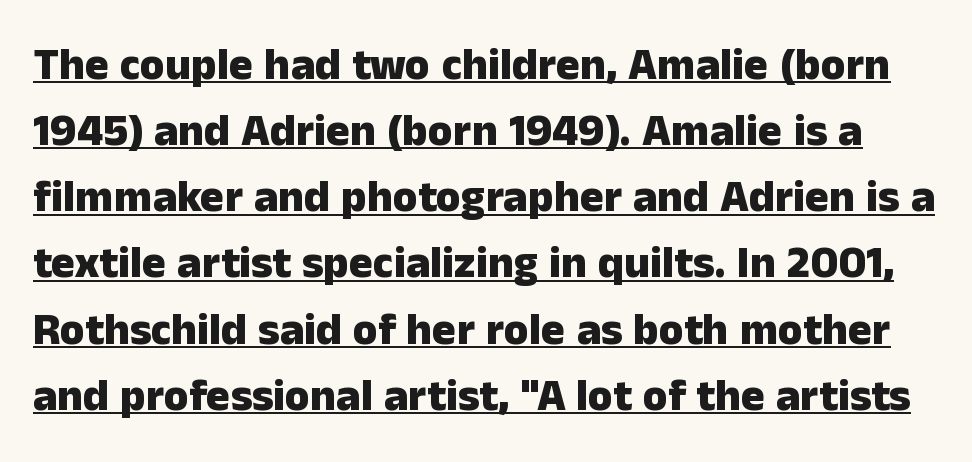
Weight check: bold — yes, fully. Unlike italic type, these characters show no tilt at all. Quick note: underline on. Look at the bottom of the vertical strokes: they stop flat, with no serifs. Inter-character spacing is left at the font's built-in metrics.
